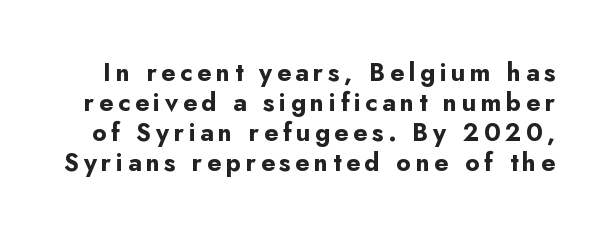
The baseline area is clear. As a designer I'd log this as weight 700, bold. Do the letters lean? They stand straight.
